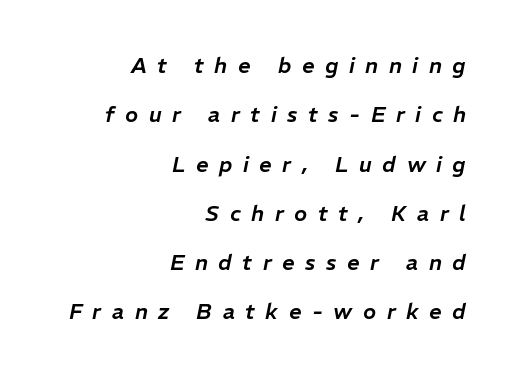
Q: Is the text italic (slanted)? A: Yes, it leans right by about 11 degrees.
Q: Is the text underlined? A: No.
Q: How is the paragraph aligned? A: Right-aligned.
Q: Is the spacing between letters normal or unusually wide? A: Unusually wide.
Q: Is the spacing between lines tight, normal or loose? A: Loose.
